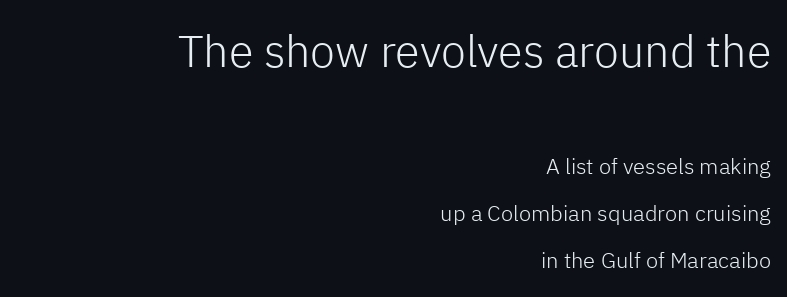
The image shows 45 px light sans-serif type, upright; set right-aligned, loose line spacing (2.15x), normal letter spacing, not underlined; the first (top) block is 2.05x larger; low stroke contrast and a medium x-height.
